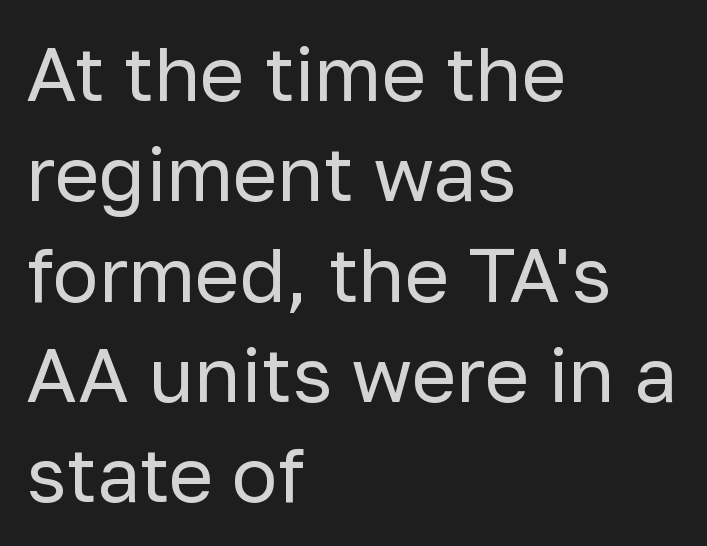
{"serif": "no", "italic": "no", "bold": "no", "weight": "regular", "width": "normal", "stroke_contrast": "low", "x_height": "medium", "monospaced": "no", "underline": "no", "align": "left", "line_spacing": "normal", "line_spacing_ratio": 1.32, "letter_spacing": "normal", "letter_spacing_em": 0.0, "glyph_px": 76}
